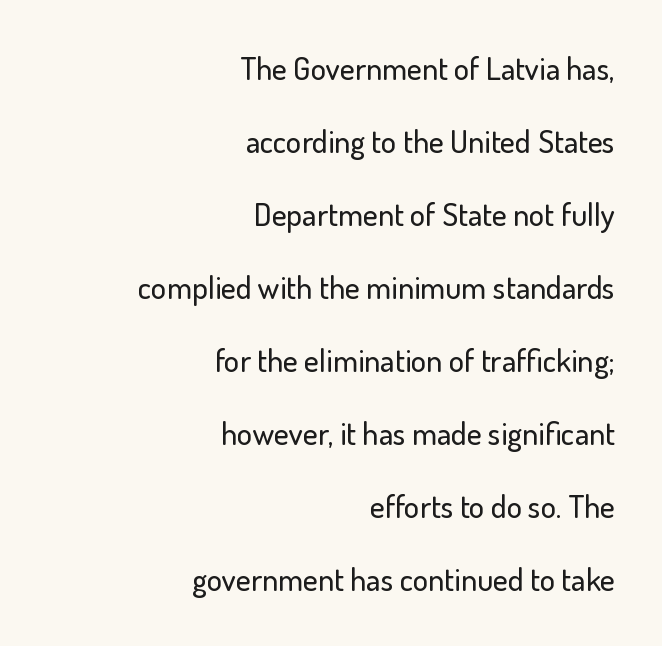
Honestly, the rows look like they've been pulled way apart. The space directly below the letters is spotless. Alignment: flush right. This sample has the flowing, uneven cadence of proportional lettering. This is roman type, the default non-slanted kind.
